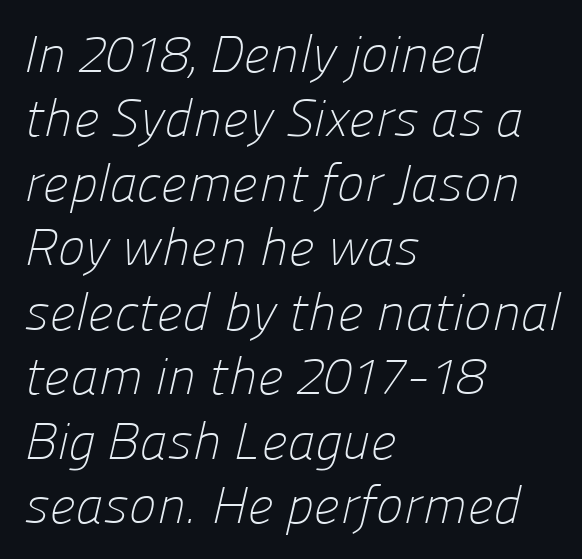
Q: Is the text bold? A: No.
Q: Is the typeface a serif or a sans-serif typeface? A: Sans-serif.
Q: Is the text underlined? A: No.
Q: How is the paragraph aligned? A: Left-aligned.
Q: Is the spacing between letters normal or unusually wide? A: Normal.
Q: Width (condensed, normal, or wide)? A: Normal.
Q: Stroke contrast? A: Low.
Q: x-height? A: Medium.
Q: Monospaced? A: No.
